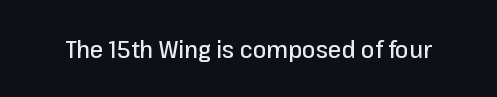
{"italic": "no", "underline": "no", "letter_spacing": "normal", "letter_spacing_em": 0.0, "glyph_px": 24}
